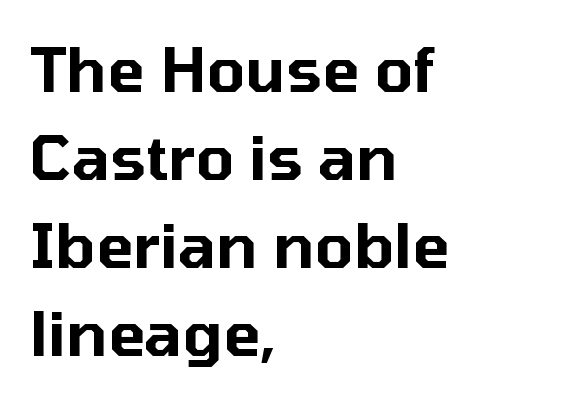
{"serif": "no", "italic": "no", "width": "normal", "stroke_contrast": "low", "x_height": "medium", "monospaced": "no", "underline": "no", "align": "left", "line_spacing": "normal", "line_spacing_ratio": 1.42, "letter_spacing": "normal", "letter_spacing_em": 0.0, "glyph_px": 62}
